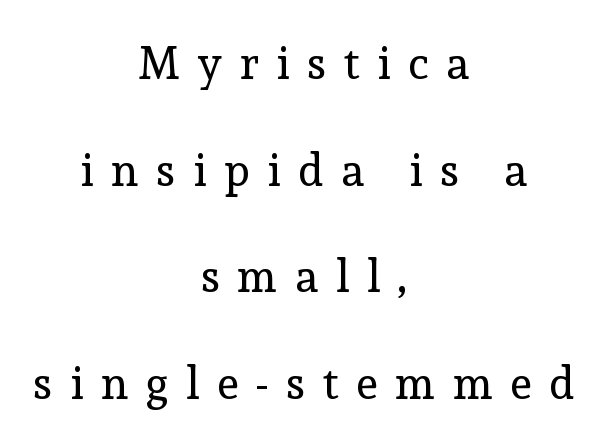
The image shows 45 px regular-weight serif type, upright; set centered, loose line spacing (2.37x), unusually wide letter spacing (+0.39 em), not underlined; a medium x-height.
